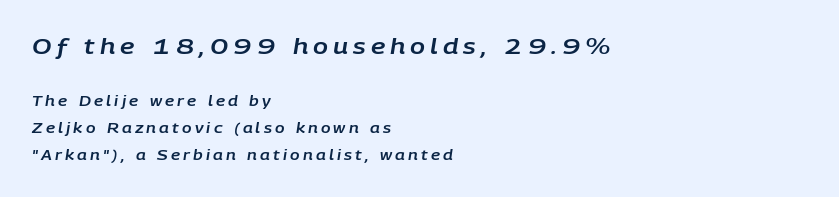
Honestly, there is no underline to notice here at all. Notice how the passage keeps a crisp vertical edge on the left only. Regarding leading, the lines here are spaced well apart. An italicized treatment has been applied to the whole sample. Honestly, the letter spacing is so wide it's the main thing you notice.
